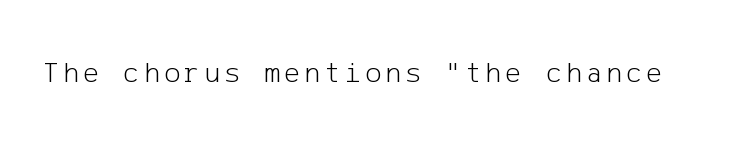
These lines were composed using upright roman letters. This is not heavy type; no bold has been used. The passage shown is not underscored anywhere. The font family rendered here belongs to the sans-serif group.
